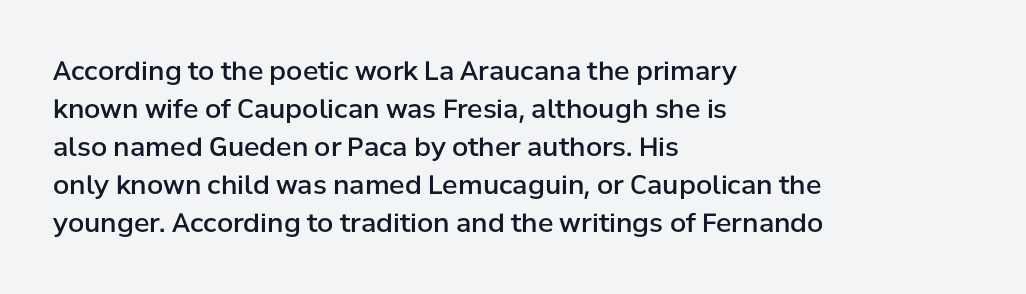
Q: Is the text bold? A: Semi-bold.
Q: Is the text italic (slanted)? A: No, it is upright.
Q: Is the text underlined? A: No.
Q: How is the paragraph aligned? A: Left-aligned.
Q: Is the spacing between letters normal or unusually wide? A: Normal.
Q: Is the spacing between lines tight, normal or loose? A: Normal.
